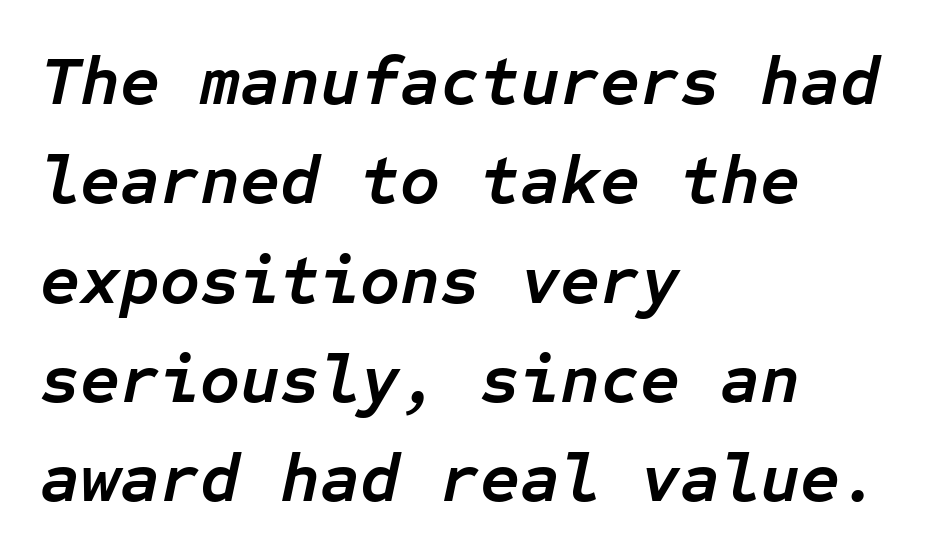
The image shows 69 px semibold type, italic (leaning right), monospaced; set left-aligned, normal line spacing (1.44x), normal letter spacing, not underlined; low stroke contrast and a medium x-height.
